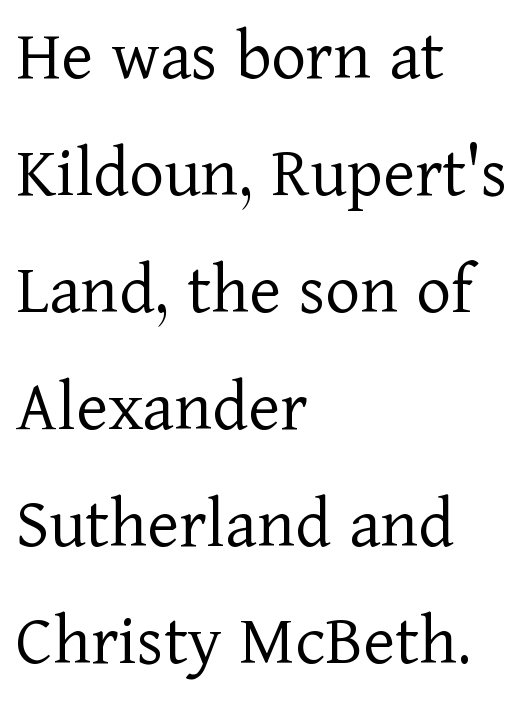
{"serif": "yes", "italic": "no", "bold": "no", "weight": "light", "width": "normal", "stroke_contrast": "low", "x_height": "medium", "monospaced": "no", "underline": "no", "align": "left", "line_spacing": "normal", "line_spacing_ratio": 1.56, "letter_spacing": "normal", "letter_spacing_em": 0.0, "glyph_px": 75}
